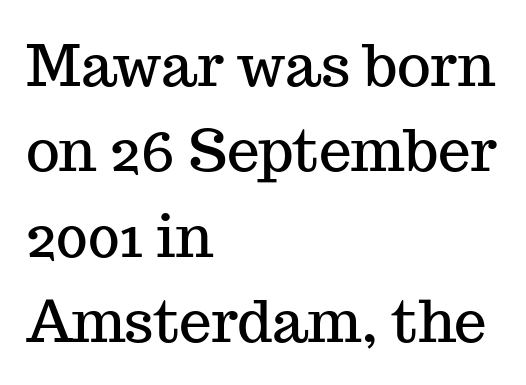
Q: Is the text italic (slanted)? A: No, it is upright.
Q: Is the typeface a serif or a sans-serif typeface? A: Serif.
Q: Is the text underlined? A: No.
Q: How is the paragraph aligned? A: Left-aligned.
Q: Is the spacing between letters normal or unusually wide? A: Normal.
Q: Is the spacing between lines tight, normal or loose? A: Normal.
Q: Width (condensed, normal, or wide)? A: Normal.
Q: Stroke contrast? A: Medium.
Q: x-height? A: Medium.
Q: Monospaced? A: No.
